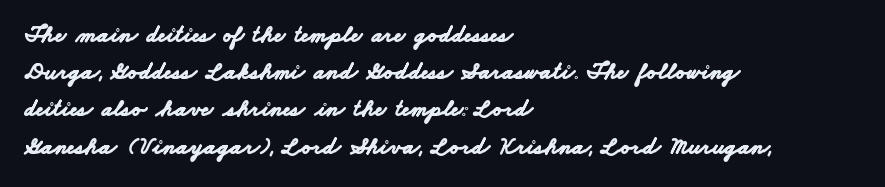
The image shows 24 px bold type; set left-aligned, normal line spacing (1.55x), normal letter spacing, not underlined.
